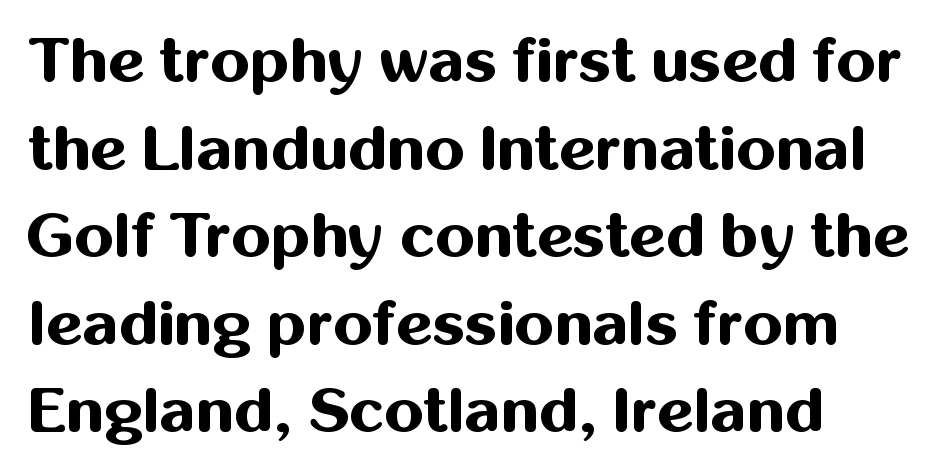
Q: Is the text bold? A: Yes.
Q: Is the text italic (slanted)? A: No, it is upright.
Q: Is the typeface a serif or a sans-serif typeface? A: Sans-serif.
Q: Is the text underlined? A: No.
Q: How is the paragraph aligned? A: Left-aligned.
Q: Is the spacing between letters normal or unusually wide? A: Normal.
Q: Is the spacing between lines tight, normal or loose? A: Normal.
Q: Width (condensed, normal, or wide)? A: Normal.
Q: Stroke contrast? A: Medium.
Q: x-height? A: Medium.
Q: Monospaced? A: No.
